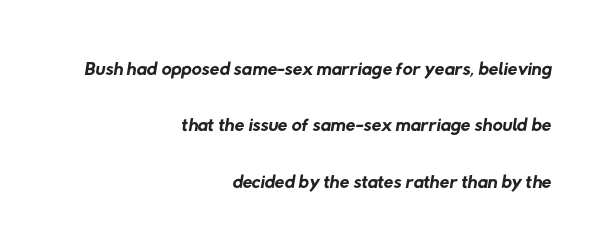
Q: Is the text bold? A: No.
Q: Is the typeface a serif or a sans-serif typeface? A: Sans-serif.
Q: Is the text underlined? A: No.
Q: How is the paragraph aligned? A: Right-aligned.
Q: Is the spacing between letters normal or unusually wide? A: Normal.
Q: Is the spacing between lines tight, normal or loose? A: Loose.
Q: Width (condensed, normal, or wide)? A: Normal.
Q: Stroke contrast? A: Low.
Q: x-height? A: Medium.
Q: Monospaced? A: No.
